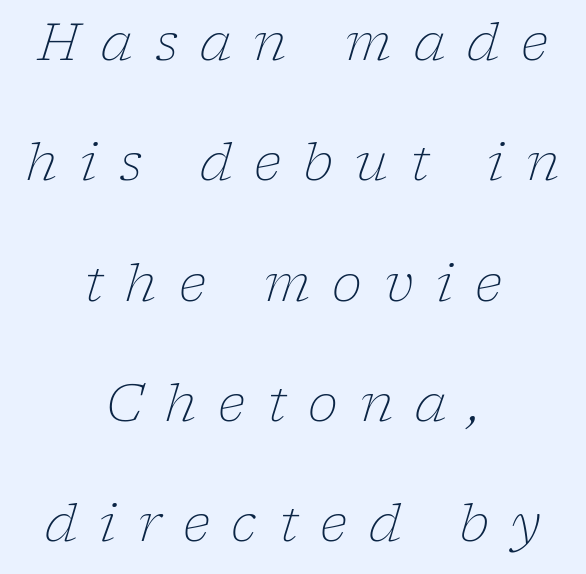
{"serif": "yes", "italic": "yes", "lean": "right", "slant_degrees": 17, "bold": "no", "weight": "light", "width": "normal", "stroke_contrast": "low", "x_height": "medium", "monospaced": "no", "underline": "no", "align": "center", "line_spacing": "loose", "line_spacing_ratio": 2.36, "letter_spacing": "wide", "letter_spacing_em": 0.43, "glyph_px": 51}
